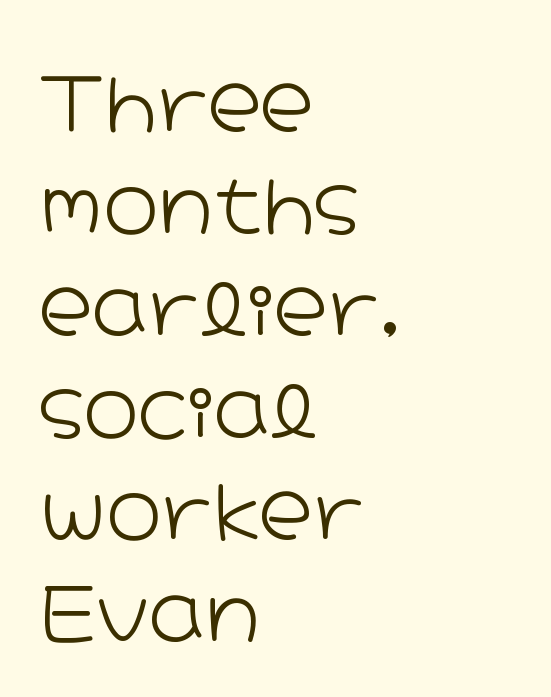
Are there feet on the stems? There aren't — it's a sans. The text block is weighted toward the left margin, trailing off unevenly rightward. The tracking reads as untouched default to a designer's eye. Rows of type keep a routine distance in the vertical direction. The passage shown is typed in a proportional face where columns would drift.
